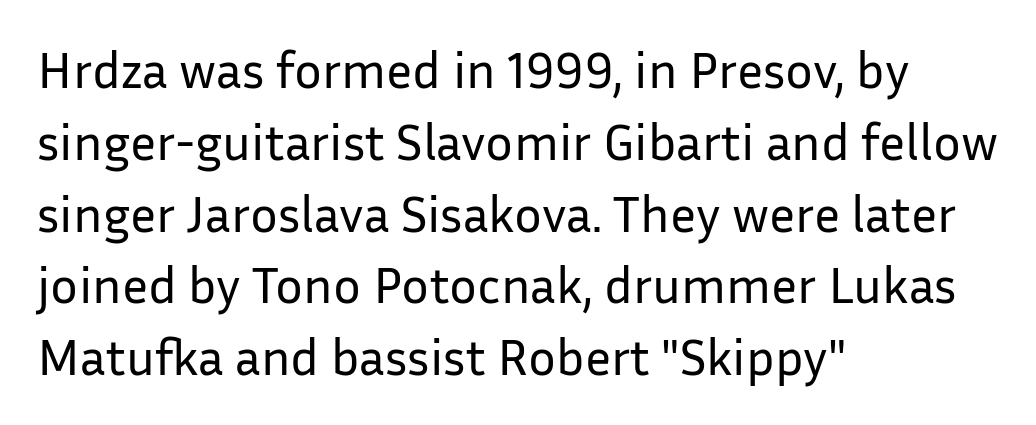
Q: Is the text bold? A: No.
Q: Is the text italic (slanted)? A: No, it is upright.
Q: Is the typeface a serif or a sans-serif typeface? A: Sans-serif.
Q: Is the text underlined? A: No.
Q: How is the paragraph aligned? A: Left-aligned.
Q: Is the spacing between letters normal or unusually wide? A: Normal.
Q: Is the spacing between lines tight, normal or loose? A: Normal.
Q: Width (condensed, normal, or wide)? A: Normal.
Q: Stroke contrast? A: Low.
Q: x-height? A: Medium.
Q: Monospaced? A: No.
